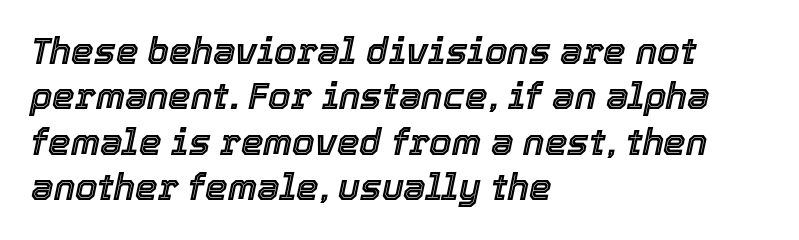
Q: Is the text italic (slanted)? A: Yes, it leans right by about 12 degrees.
Q: Is the text underlined? A: No.
Q: How is the paragraph aligned? A: Left-aligned.
Q: Is the spacing between letters normal or unusually wide? A: Normal.
Q: Is the spacing between lines tight, normal or loose? A: Normal.
Q: Width (condensed, normal, or wide)? A: Normal.
Q: x-height? A: Medium.
Q: Monospaced? A: No.
